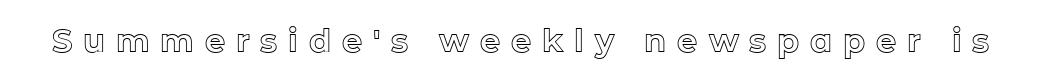
{"italic": "no", "width": "normal", "x_height": "medium", "monospaced": "no", "underline": "no", "letter_spacing": "wide", "letter_spacing_em": 0.34, "glyph_px": 32}
